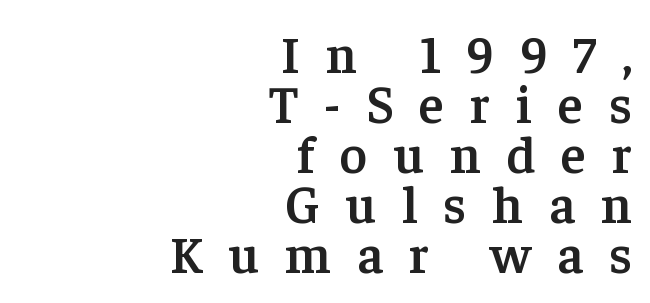
Q: Is the text bold? A: Semi-bold.
Q: Is the text italic (slanted)? A: No, it is upright.
Q: Is the typeface a serif or a sans-serif typeface? A: Serif.
Q: Is the text underlined? A: No.
Q: How is the paragraph aligned? A: Right-aligned.
Q: Is the spacing between letters normal or unusually wide? A: Unusually wide.
Q: Is the spacing between lines tight, normal or loose? A: Tight.
Q: Width (condensed, normal, or wide)? A: Normal.
Q: Stroke contrast? A: Low.
Q: x-height? A: Medium.
Q: Monospaced? A: No.
